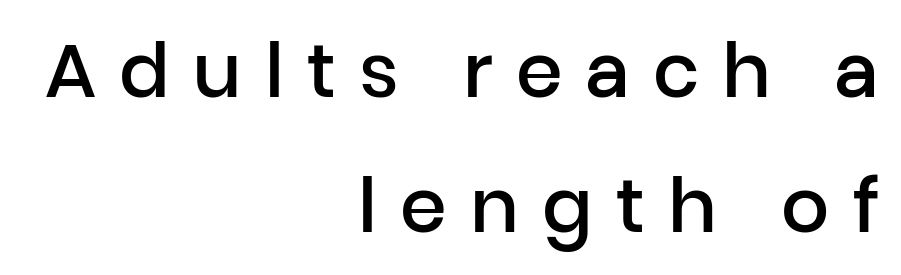
Moderately thickened strokes mark this as semibold type. Here the designer chose a conventional face with non-uniform glyph widths. If you drew a line through each stem, it would be perfectly vertical. The glyphs in this specimen are sans serif.
